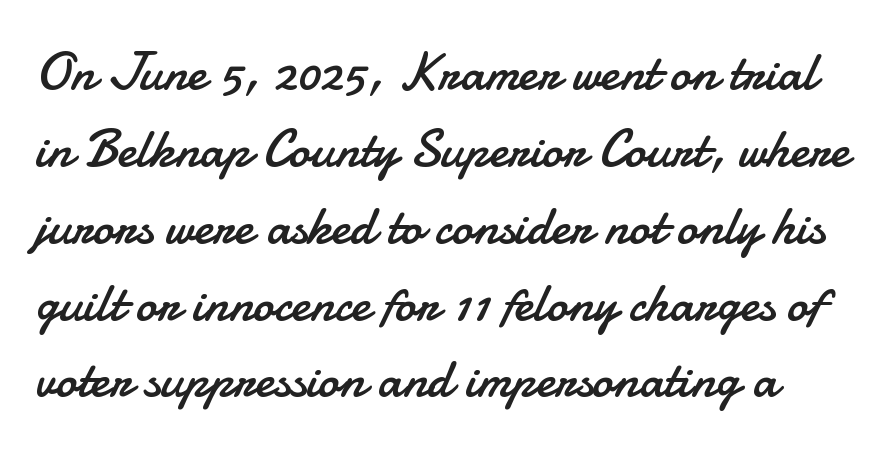
Q: Is the text bold? A: No.
Q: Is the text italic (slanted)? A: Yes.
Q: Is the typeface a serif or a sans-serif typeface? A: Sans-serif.
Q: Is the text underlined? A: No.
Q: Is the spacing between letters normal or unusually wide? A: Normal.
Q: Is the spacing between lines tight, normal or loose? A: Normal.
Q: Width (condensed, normal, or wide)? A: Normal.
Q: Stroke contrast? A: Low.
Q: x-height? A: Small.
Q: Monospaced? A: No.
